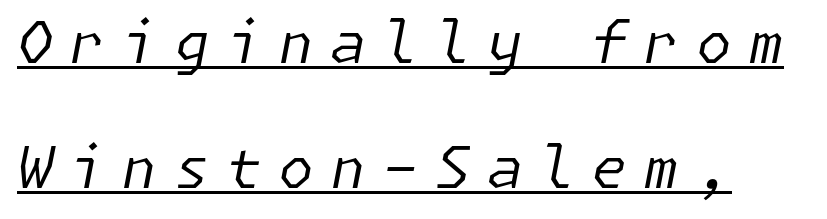
The image shows 58 px regular-weight type, italic (leaning right); set loose line spacing (2.16x), unusually wide letter spacing (+0.28 em), underlined; low stroke contrast and a medium x-height.
